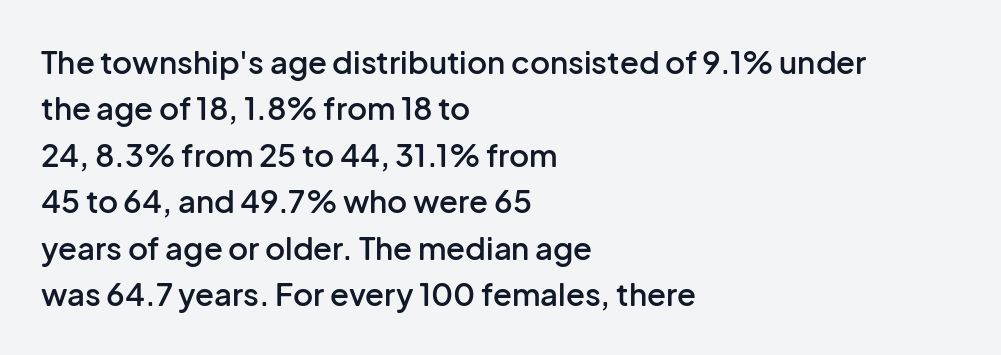
Q: Is the text bold? A: Semi-bold.
Q: Is the text italic (slanted)? A: No, it is upright.
Q: Is the typeface a serif or a sans-serif typeface? A: Sans-serif.
Q: Is the text underlined? A: No.
Q: How is the paragraph aligned? A: Left-aligned.
Q: Is the spacing between letters normal or unusually wide? A: Normal.
Q: Is the spacing between lines tight, normal or loose? A: Normal.
Q: Width (condensed, normal, or wide)? A: Normal.
Q: Stroke contrast? A: Low.
Q: x-height? A: Medium.
Q: Monospaced? A: No.
